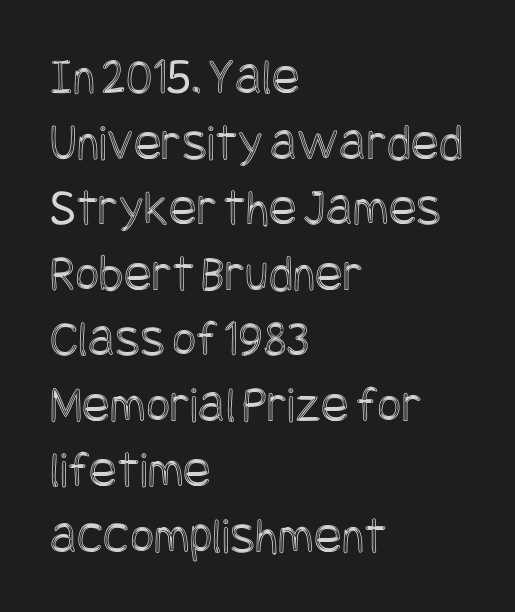
Q: Is the text italic (slanted)? A: No, it is upright.
Q: Is the text underlined? A: No.
Q: How is the paragraph aligned? A: Left-aligned.
Q: Is the spacing between letters normal or unusually wide? A: Normal.
Q: Is the spacing between lines tight, normal or loose? A: Normal.
Q: Width (condensed, normal, or wide)? A: Condensed.
Q: x-height? A: Large.
